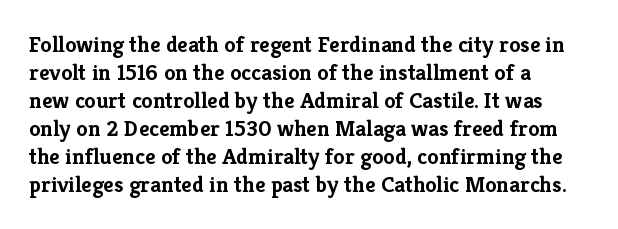
Q: Is the text bold? A: Yes.
Q: Is the text italic (slanted)? A: No, it is upright.
Q: Is the text underlined? A: No.
Q: How is the paragraph aligned? A: Left-aligned.
Q: Is the spacing between letters normal or unusually wide? A: Normal.
